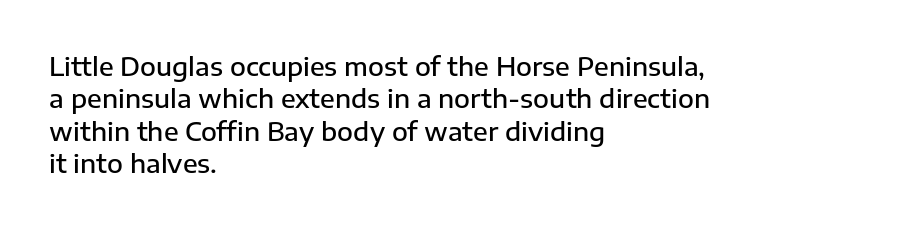
Words appear dense and cohesive because spacing is normal. On the weight axis this lands at semibold, roughly 600. The lines sit at an ordinary, default distance from one another. Any mark beneath the type? The region is blank. You can tell it's not italic because the verticals are truly vertical. The setting favours the left margin, as ordinary paragraphs usually do.
